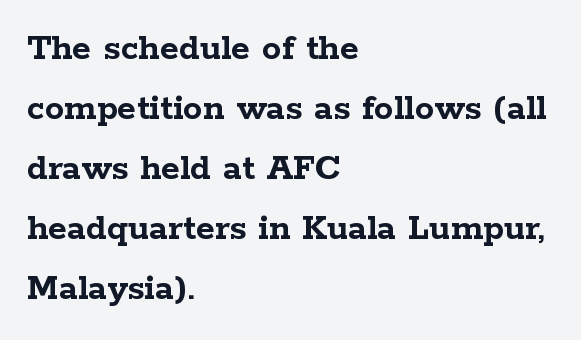
The image shows 39 px semibold, wide serif type, upright; set left-aligned, normal line spacing (1.54x), normal letter spacing, not underlined; low stroke contrast and a medium x-height.
